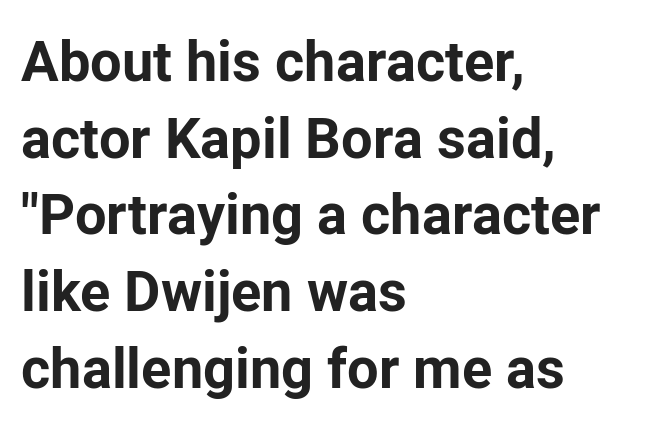
The image shows 56 px bold sans-serif type, upright; set left-aligned, normal line spacing (1.37x), normal letter spacing, not underlined; low stroke contrast and a medium x-height.
